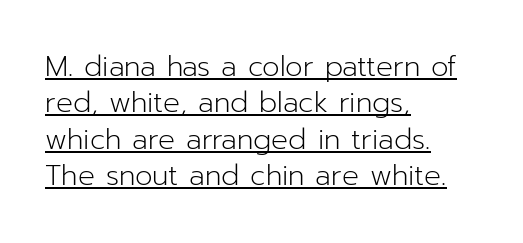
{"serif": "no", "italic": "no", "bold": "no", "weight": "light", "width": "normal", "stroke_contrast": "low", "x_height": "medium", "monospaced": "no", "underline": "yes", "align": "left", "line_spacing": "normal", "line_spacing_ratio": 1.3, "letter_spacing": "normal", "letter_spacing_em": 0.0, "glyph_px": 28}
